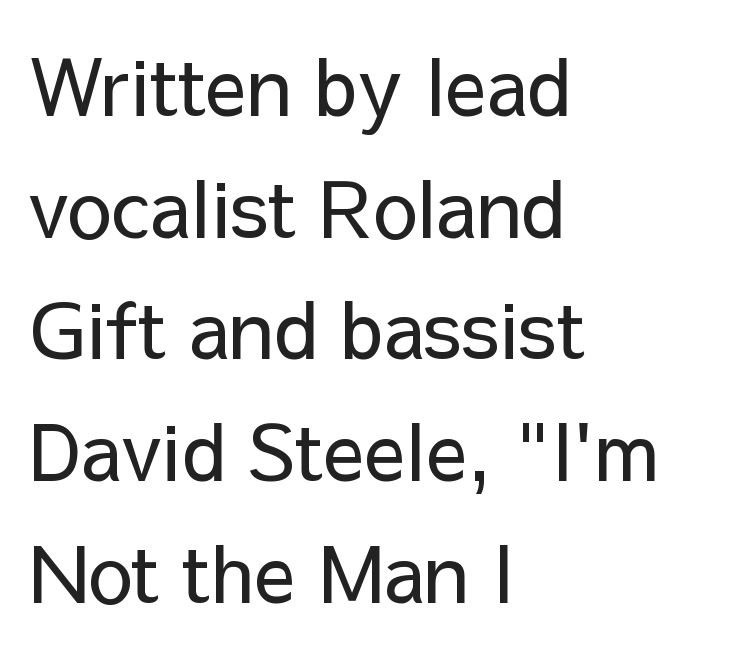
{"serif": "no", "italic": "no", "bold": "no", "weight": "regular", "width": "normal", "stroke_contrast": "low", "x_height": "medium", "monospaced": "no", "underline": "no", "align": "left", "line_spacing": "normal", "line_spacing_ratio": 1.56, "letter_spacing": "normal", "letter_spacing_em": 0.0, "glyph_px": 78}
